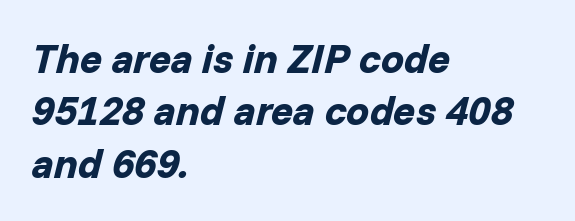
The image shows 41 px bold type, italic (leaning right); set left-aligned, normal line spacing (1.28x), normal letter spacing, not underlined; low stroke contrast and a medium x-height.
